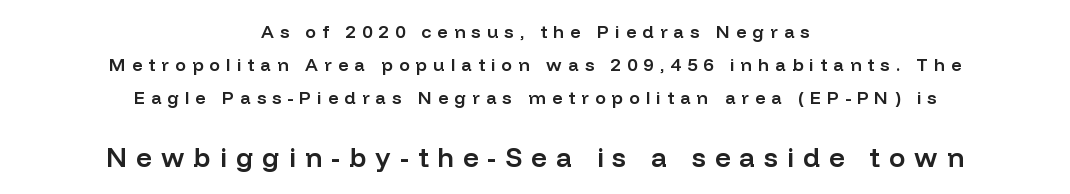
Tracking here is generous; glyphs stand well apart from one another. A bare baseline throughout the passage. Whoever set this made the second block the dominant, larger element. A roman cut, with each character standing at attention. Leftover space on each line is divided equally before and after the words. Is the type bold? Partly — it's a semibold, heavier than regular but not fully bold.
